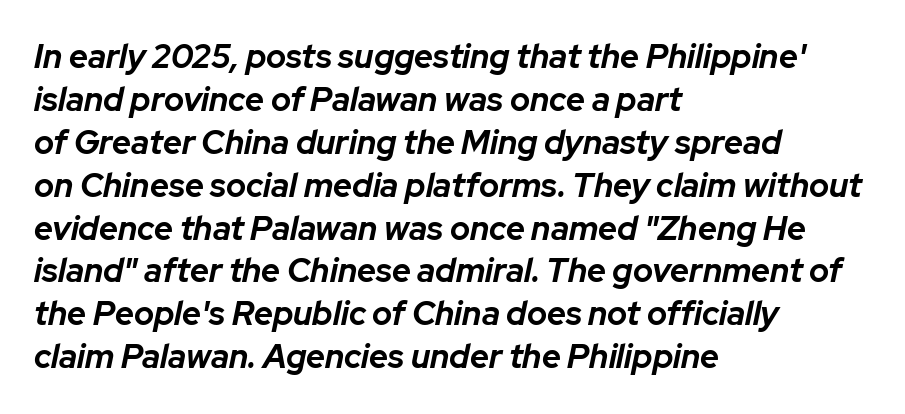
The image shows 33 px bold type, italic (leaning right); set left-aligned, normal line spacing (1.3x), normal letter spacing, not underlined; low stroke contrast and a medium x-height.
